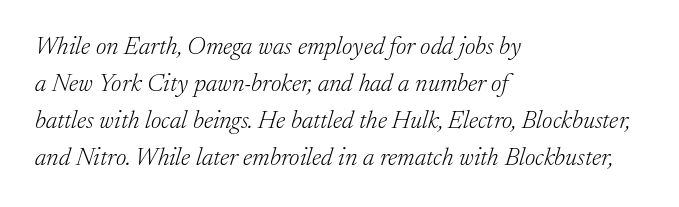
{"italic": "yes", "lean": "right", "slant_degrees": 17, "bold": "no", "underline": "no", "align": "left", "line_spacing": "normal", "line_spacing_ratio": 1.48, "letter_spacing": "normal", "letter_spacing_em": 0.0, "glyph_px": 25}
